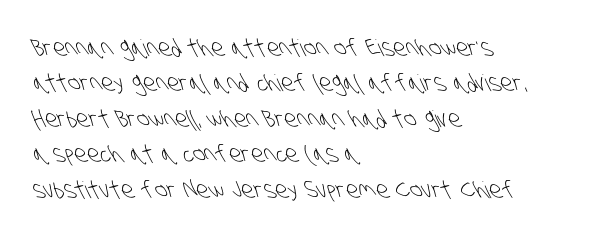
Every row of glyphs begins at an identical x-position on the left. What stands out about the letter spacing? Nothing — it is the standard amount. Regarding leading, the lines here are spaced in the standard way. Weight: in the light-to-regular range. The space directly below the letters is spotless.
